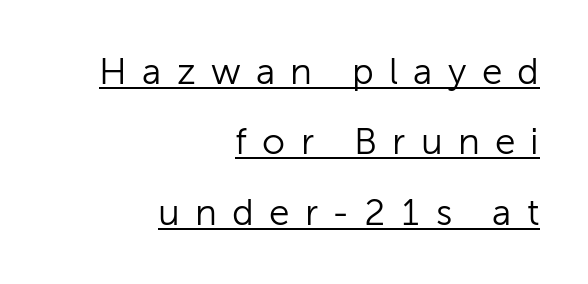
The image shows 37 px light sans-serif type, upright; set right-aligned, loose line spacing (1.9x), unusually wide letter spacing (+0.41 em), underlined; low stroke contrast and a medium x-height.
